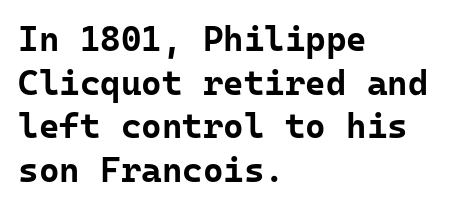
The image shows 35 px bold sans-serif type, upright; set left-aligned, normal line spacing (1.25x), normal letter spacing, not underlined; low stroke contrast and a medium x-height.
